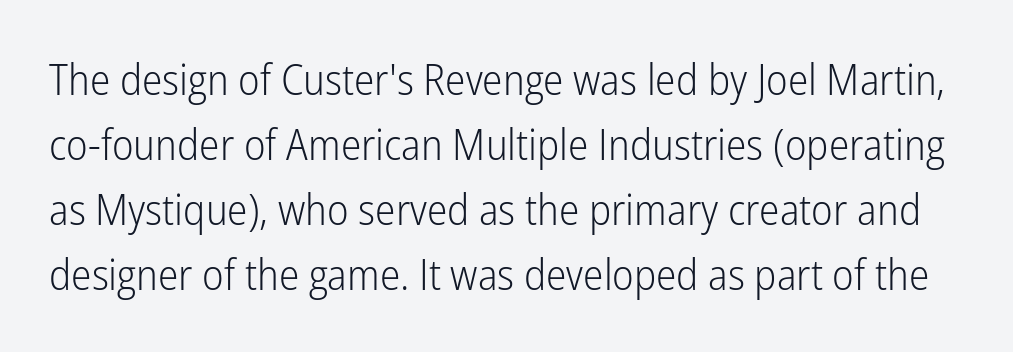
The image shows 43 px light, condensed sans-serif type, upright; set normal line spacing (1.51x), normal letter spacing, not underlined; low stroke contrast and a medium x-height.
